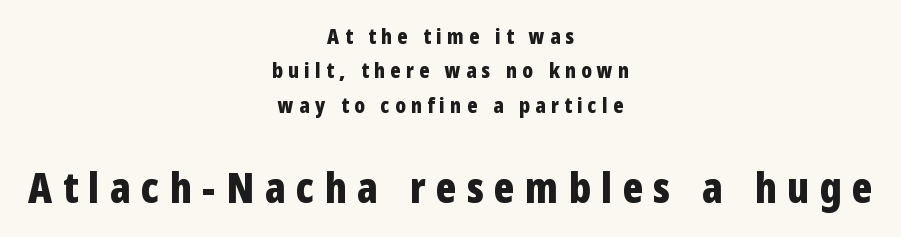
{"serif": "no", "italic": "no", "bold": "yes", "weight": "bold", "width": "condensed", "stroke_contrast": "low", "x_height": "medium", "monospaced": "no", "underline": "no", "align": "center", "line_spacing": "normal", "line_spacing_ratio": 1.64, "letter_spacing": "wide", "letter_spacing_em": 0.25, "larger_block": "second", "size_ratio": 2.0, "glyph_px": 42}
